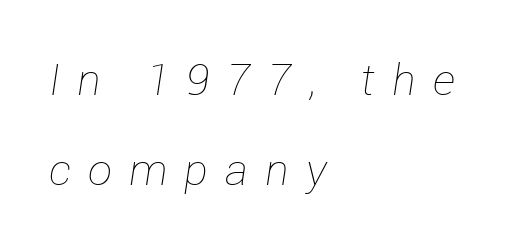
{"italic": "yes", "lean": "right", "slant_degrees": 12, "bold": "no", "weight": "thin", "width": "normal", "stroke_contrast": "low", "x_height": "medium", "monospaced": "no", "underline": "no", "align": "left", "line_spacing": "loose", "line_spacing_ratio": 2.09, "letter_spacing": "wide", "letter_spacing_em": 0.4, "glyph_px": 43}
